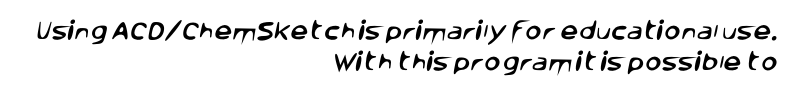
The image shows 20 px text type; set right-aligned, normal line spacing (1.55x), normal letter spacing, not underlined.
